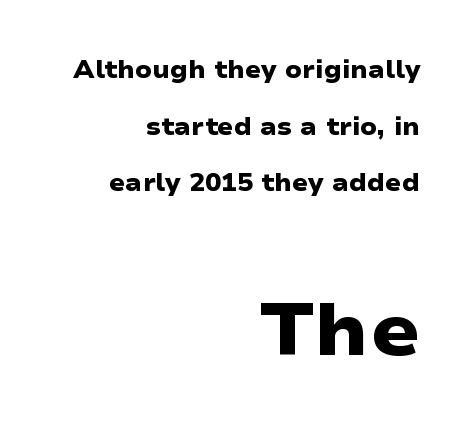
Q: Is the text bold? A: Yes.
Q: Is the typeface a serif or a sans-serif typeface? A: Sans-serif.
Q: Is the text underlined? A: No.
Q: How is the paragraph aligned? A: Right-aligned.
Q: Is the spacing between letters normal or unusually wide? A: Normal.
Q: Is the spacing between lines tight, normal or loose? A: Loose.
Q: Which block of text is set in a larger size, the first (top) or the second (bottom)? A: The second (bottom) one.
Q: Width (condensed, normal, or wide)? A: Wide.
Q: Stroke contrast? A: Low.
Q: x-height? A: Medium.
Q: Monospaced? A: No.
